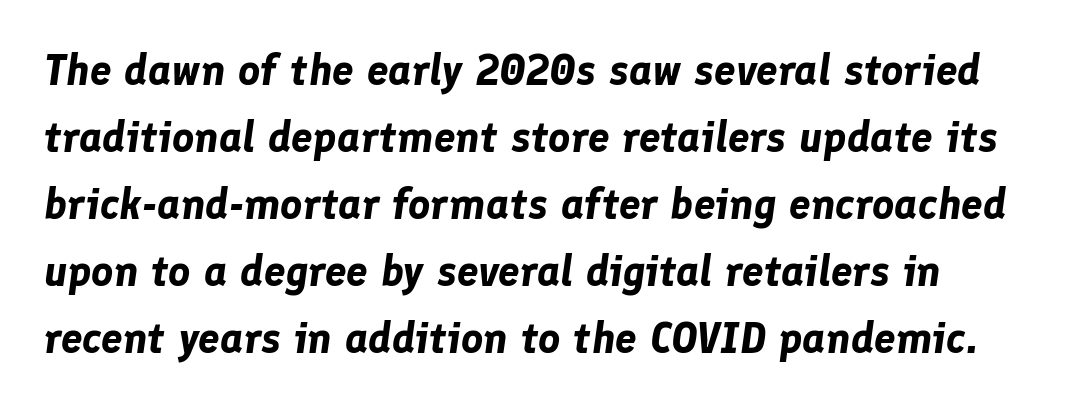
{"italic": "yes", "lean": "right", "slant_degrees": 8, "bold": "yes", "weight": "bold", "width": "normal", "stroke_contrast": "low", "x_height": "medium", "monospaced": "no", "underline": "no", "align": "left", "line_spacing": "normal", "line_spacing_ratio": 1.56, "letter_spacing": "normal", "letter_spacing_em": 0.0, "glyph_px": 43}
